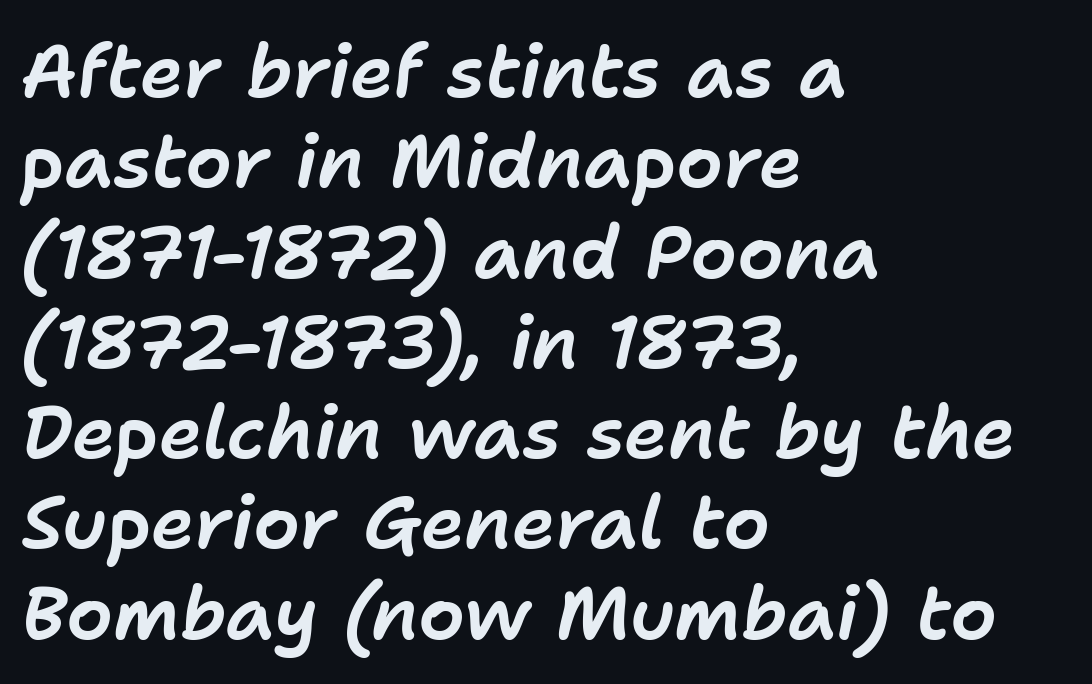
{"italic": "yes", "lean": "right", "slant_degrees": 11, "width": "normal", "stroke_contrast": "low", "x_height": "medium", "monospaced": "no", "underline": "no", "align": "left", "line_spacing_ratio": 1.22, "letter_spacing": "normal", "letter_spacing_em": 0.0, "glyph_px": 74}
